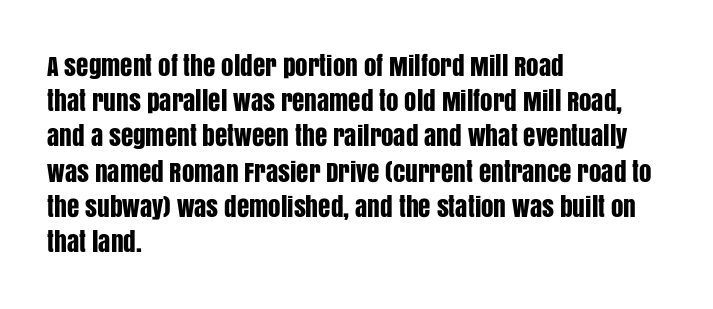
Q: Is the text italic (slanted)? A: No, it is upright.
Q: Is the text underlined? A: No.
Q: How is the paragraph aligned? A: Left-aligned.
Q: Is the spacing between letters normal or unusually wide? A: Normal.
Q: Is the spacing between lines tight, normal or loose? A: Normal.
